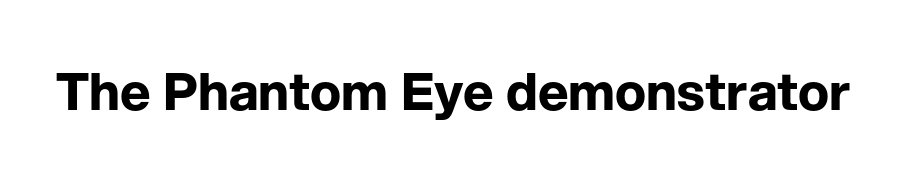
The image shows 52 px bold sans-serif type, upright; set normal letter spacing, not underlined; low stroke contrast and a medium x-height.
